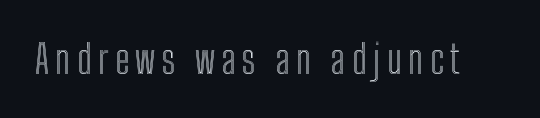
Q: Is the text italic (slanted)? A: No, it is upright.
Q: Is the text underlined? A: No.
Q: Width (condensed, normal, or wide)? A: Condensed.
Q: x-height? A: Medium.
Q: Monospaced? A: No.
